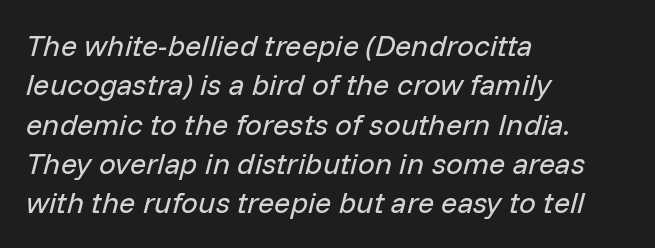
Vertical spacing — default. Looking at the ascenders, they clearly lean. Each letter keeps its own natural width here, so spacing adapts to shape. The passage shown is not bold in any degree.
